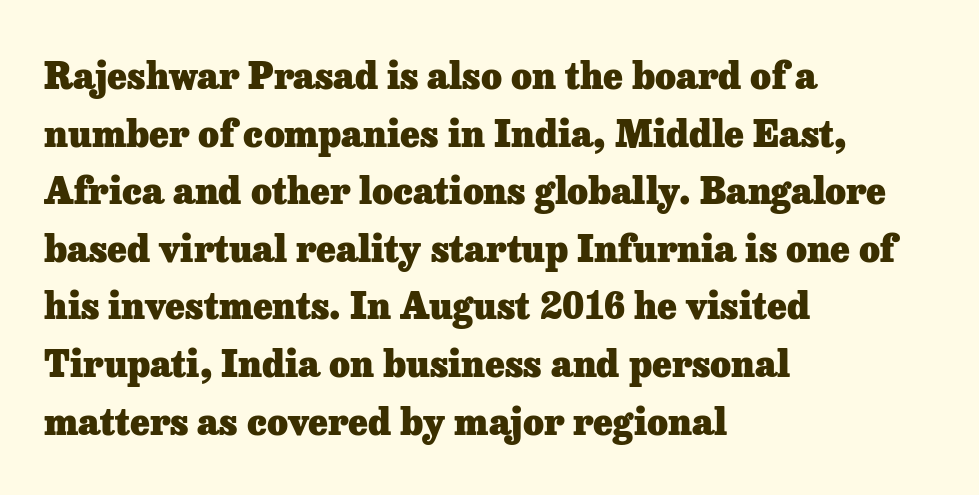
The image shows 36 px heavy serif type, upright; set left-aligned, normal line spacing (1.6x), normal letter spacing, not underlined; low stroke contrast and a medium x-height.
